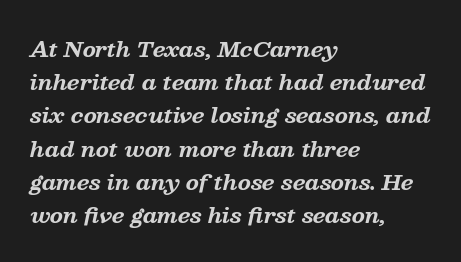
Caption: bold face, heavy strokes. The text carries the slant typical of an italic or oblique font. Glance below the letters and you will spot only blank space. The paragraph shown leans on its left margin.
